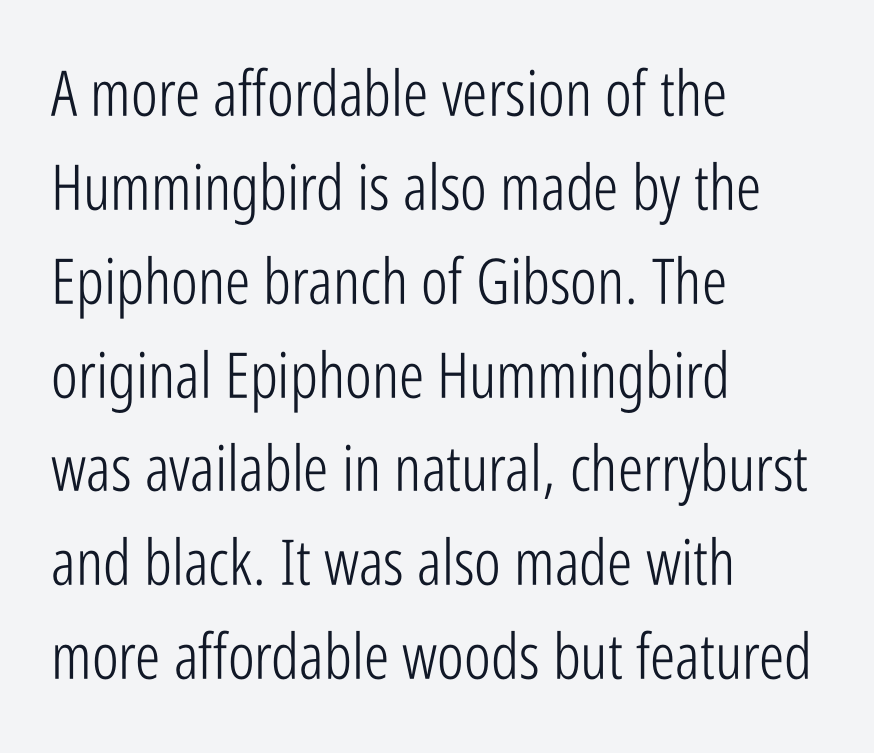
The image shows 63 px light, condensed sans-serif type, upright; set left-aligned, normal line spacing (1.49x), normal letter spacing, not underlined; low stroke contrast and a medium x-height.
